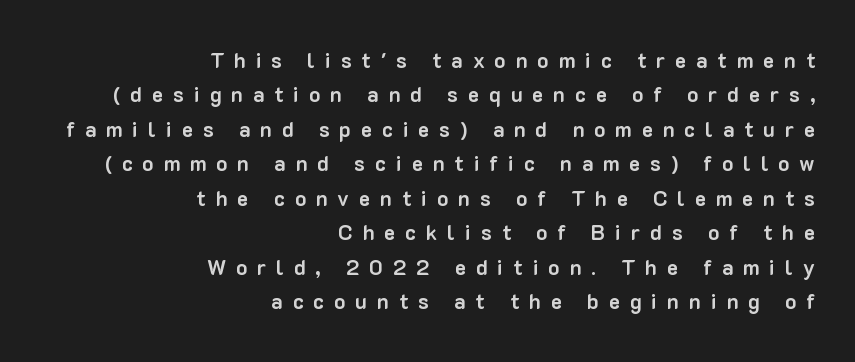
Q: Is the text bold? A: Yes.
Q: Is the text italic (slanted)? A: No, it is upright.
Q: Is the text underlined? A: No.
Q: How is the paragraph aligned? A: Right-aligned.
Q: Is the spacing between letters normal or unusually wide? A: Unusually wide.
Q: Is the spacing between lines tight, normal or loose? A: Normal.
